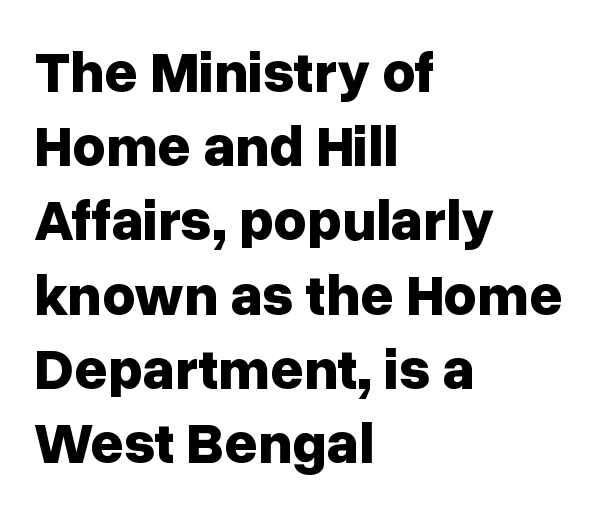
Students, observe: this is what conventionally led text looks like. Is there any slant? The stems are plumb. The space beneath each line is pristine and unruled. Nothing sits at the stroke ends, so this counts as sans-serif.
